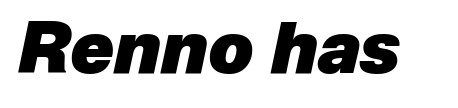
Q: Is the text bold? A: Yes.
Q: Is the text italic (slanted)? A: Yes, it leans right by about 12 degrees.
Q: Is the text underlined? A: No.
Q: Is the spacing between letters normal or unusually wide? A: Normal.
Q: Width (condensed, normal, or wide)? A: Normal.
Q: Stroke contrast? A: Low.
Q: x-height? A: Medium.
Q: Monospaced? A: No.
